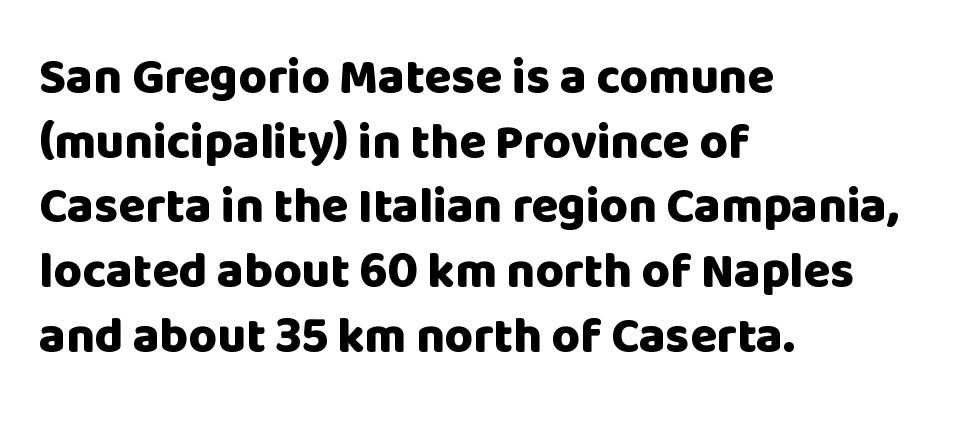
Q: Is the text bold? A: Yes.
Q: Is the text italic (slanted)? A: No, it is upright.
Q: Is the typeface a serif or a sans-serif typeface? A: Sans-serif.
Q: Is the text underlined? A: No.
Q: How is the paragraph aligned? A: Left-aligned.
Q: Is the spacing between letters normal or unusually wide? A: Normal.
Q: Is the spacing between lines tight, normal or loose? A: Normal.
Q: Width (condensed, normal, or wide)? A: Normal.
Q: Stroke contrast? A: Low.
Q: x-height? A: Large.
Q: Monospaced? A: No.
